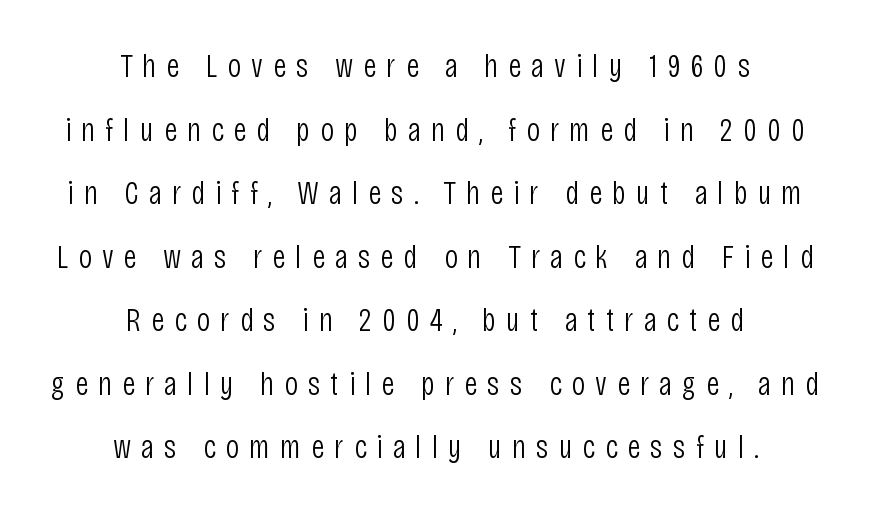
On a weight scale, this lands at 450 or below. Looks like regular typesetting: each glyph gets only the width it needs. Are there feet on the stems? There aren't — it's a sans. Does the lettering tilt? It doesn't — this is upright. The area under the type is left untouched. Visually the block forms a symmetrical silhouette, jagged on both flanks.
